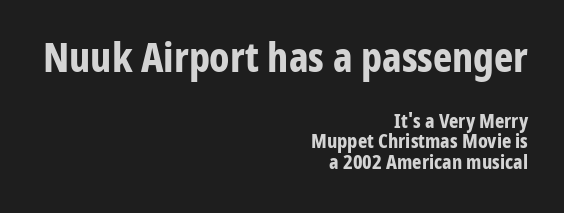
The image shows 41 px bold, condensed sans-serif type, upright; set right-aligned, tight line spacing (1.01x), normal letter spacing, not underlined; the first (top) block is 2.05x larger; low stroke contrast and a medium x-height.
